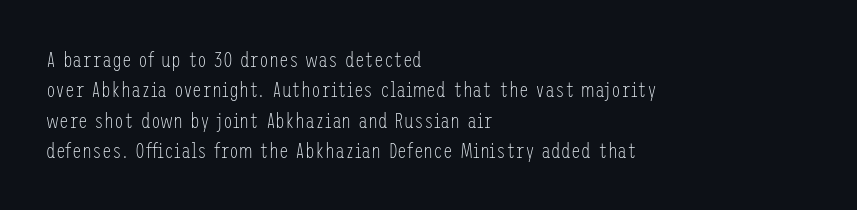
A quiet, ordinary-to-light weight characterises the typeface. The text block is weighted toward the left margin, trailing off unevenly rightward. This rendering leaves character spacing at its baseline value. Characters remain perfectly vertical along every line. The strip under each line holds only bare page.
